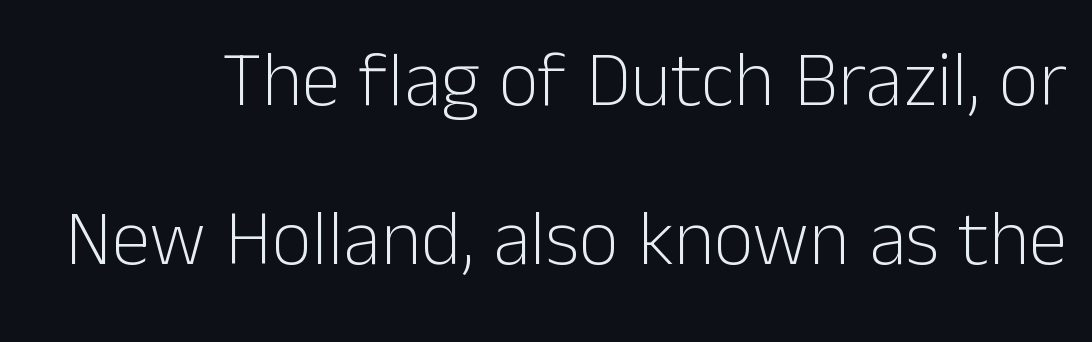
Q: Is the text bold? A: No.
Q: Is the text italic (slanted)? A: No, it is upright.
Q: Is the typeface a serif or a sans-serif typeface? A: Sans-serif.
Q: Is the text underlined? A: No.
Q: Is the spacing between letters normal or unusually wide? A: Normal.
Q: Is the spacing between lines tight, normal or loose? A: Loose.
Q: Width (condensed, normal, or wide)? A: Normal.
Q: Stroke contrast? A: Low.
Q: x-height? A: Medium.
Q: Monospaced? A: No.
